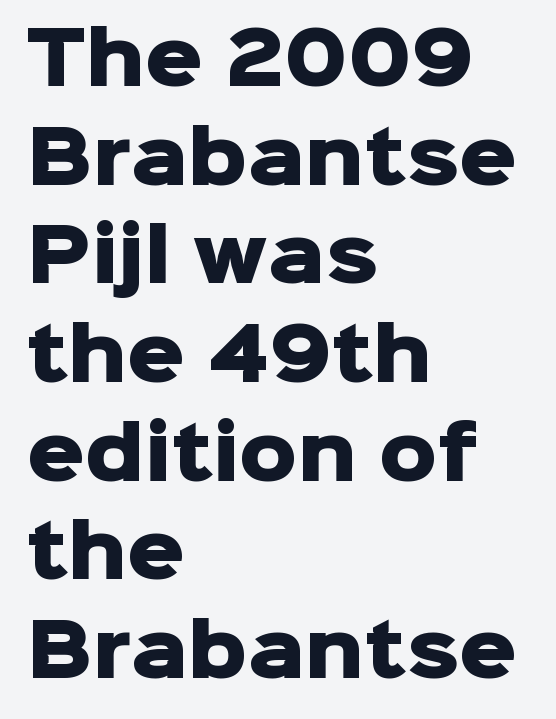
The image shows 72 px heavy sans-serif type, upright; set left-aligned, normal line spacing (1.37x), normal letter spacing, not underlined; low stroke contrast and a medium x-height.
